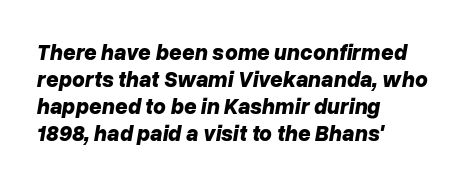
{"italic": "yes", "lean": "right", "slant_degrees": 10, "bold": "yes", "underline": "no", "align": "left", "line_spacing_ratio": 1.23, "letter_spacing": "normal", "letter_spacing_em": 0.0, "glyph_px": 22}
